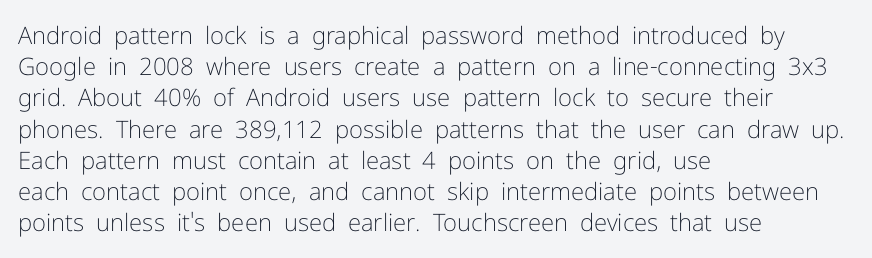
{"italic": "no", "bold": "no", "underline": "no", "align": "left", "line_spacing": "normal", "line_spacing_ratio": 1.3, "letter_spacing": "normal", "letter_spacing_em": 0.0, "glyph_px": 24}
